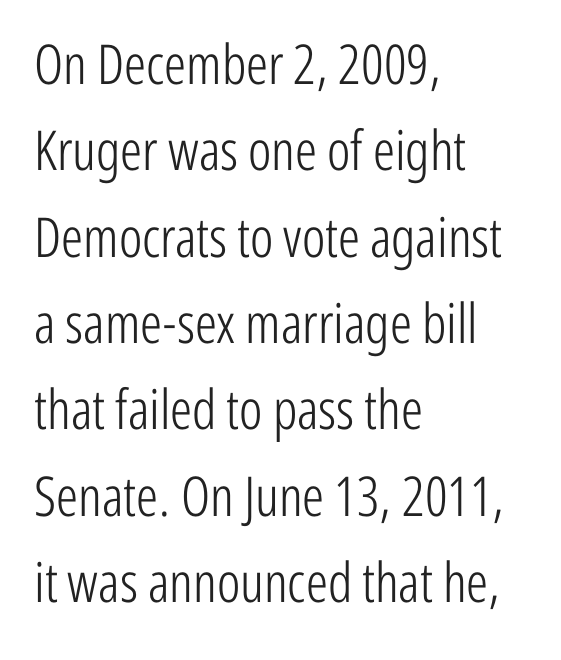
Q: Is the text bold? A: No.
Q: Is the text italic (slanted)? A: No, it is upright.
Q: Is the typeface a serif or a sans-serif typeface? A: Sans-serif.
Q: Is the text underlined? A: No.
Q: How is the paragraph aligned? A: Left-aligned.
Q: Is the spacing between letters normal or unusually wide? A: Normal.
Q: Is the spacing between lines tight, normal or loose? A: Normal.
Q: Width (condensed, normal, or wide)? A: Condensed.
Q: Stroke contrast? A: Low.
Q: x-height? A: Medium.
Q: Monospaced? A: No.
